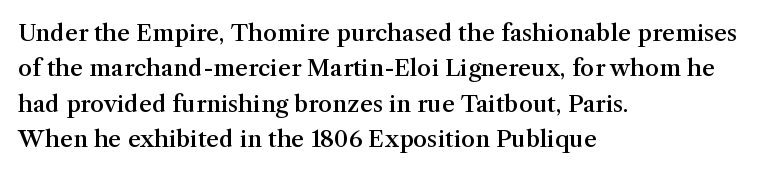
Q: Is the text bold? A: Semi-bold.
Q: Is the text italic (slanted)? A: No, it is upright.
Q: Is the text underlined? A: No.
Q: How is the paragraph aligned? A: Left-aligned.
Q: Is the spacing between letters normal or unusually wide? A: Normal.
Q: Is the spacing between lines tight, normal or loose? A: Normal.
